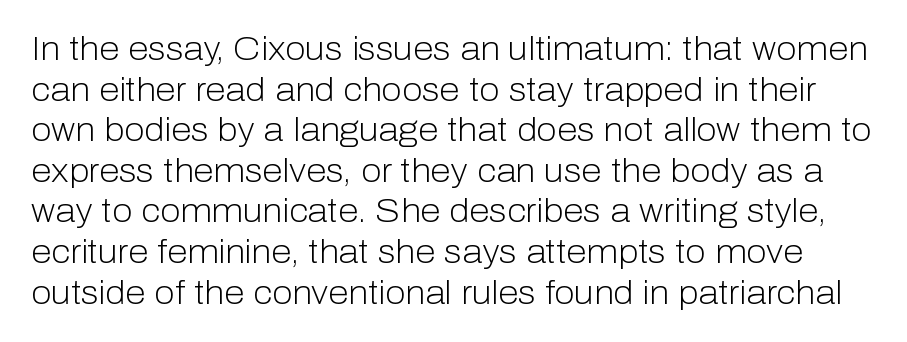
The image shows 33 px light sans-serif type, upright; set line spacing 1.23x, normal letter spacing, not underlined; low stroke contrast and a medium x-height.
